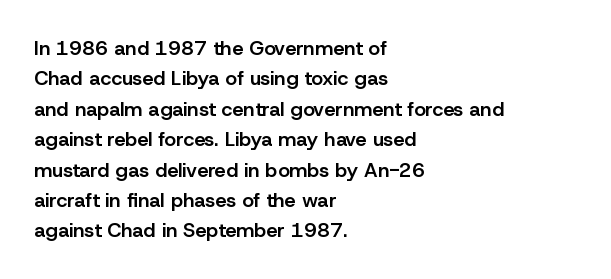
{"italic": "no", "bold": "semi", "underline": "no", "align": "left", "line_spacing": "normal", "line_spacing_ratio": 1.52, "letter_spacing": "normal", "letter_spacing_em": 0.0, "glyph_px": 20}
